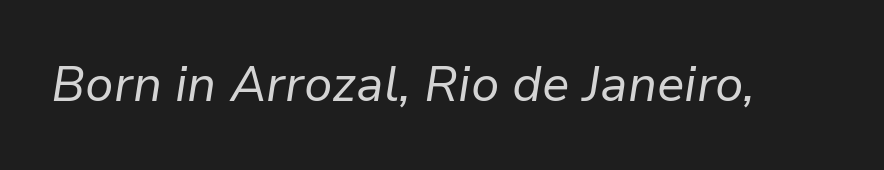
Spacing verdict: proportional, widths tailored to each character. Compared with ordinary roman type, these characters are visibly tilted. The passage shown has conventional tracking throughout. Letters have the restrained weight of plain body copy at most. Anything drawn beneath the words? Only blank space.
